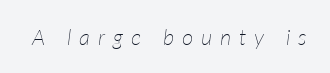
The image shows 22 px text type, italic (leaning right); set unusually wide letter spacing (+0.36 em), not underlined.
